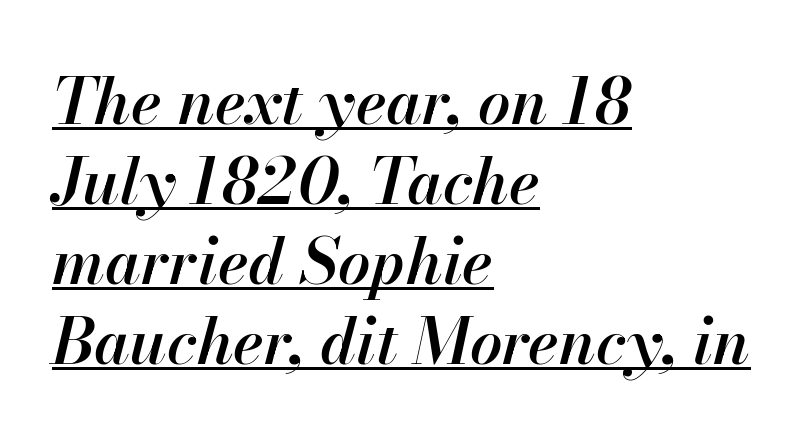
Q: Is the text bold? A: Semi-bold.
Q: Is the text italic (slanted)? A: Yes, it leans right by about 13 degrees.
Q: Is the text underlined? A: Yes.
Q: How is the paragraph aligned? A: Left-aligned.
Q: Is the spacing between letters normal or unusually wide? A: Normal.
Q: Is the spacing between lines tight, normal or loose? A: Normal.
Q: Width (condensed, normal, or wide)? A: Normal.
Q: Stroke contrast? A: High.
Q: x-height? A: Small.
Q: Monospaced? A: No.
